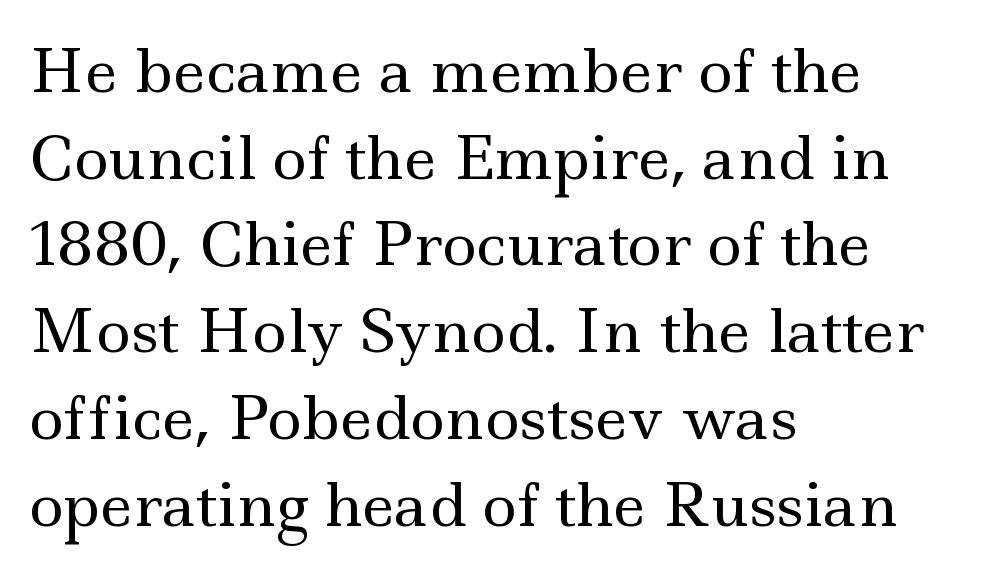
Q: Is the text bold? A: No.
Q: Is the text italic (slanted)? A: No, it is upright.
Q: Is the typeface a serif or a sans-serif typeface? A: Serif.
Q: Is the text underlined? A: No.
Q: How is the paragraph aligned? A: Left-aligned.
Q: Is the spacing between letters normal or unusually wide? A: Normal.
Q: Is the spacing between lines tight, normal or loose? A: Normal.
Q: Width (condensed, normal, or wide)? A: Wide.
Q: x-height? A: Small.
Q: Monospaced? A: No.
